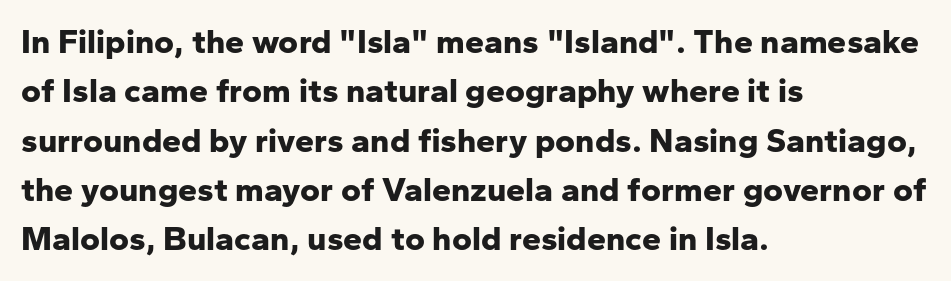
Q: Is the text bold? A: Yes.
Q: Is the text italic (slanted)? A: No, it is upright.
Q: Is the typeface a serif or a sans-serif typeface? A: Sans-serif.
Q: Is the text underlined? A: No.
Q: How is the paragraph aligned? A: Left-aligned.
Q: Is the spacing between letters normal or unusually wide? A: Normal.
Q: Is the spacing between lines tight, normal or loose? A: Normal.
Q: Width (condensed, normal, or wide)? A: Normal.
Q: Stroke contrast? A: Low.
Q: x-height? A: Medium.
Q: Monospaced? A: No.
